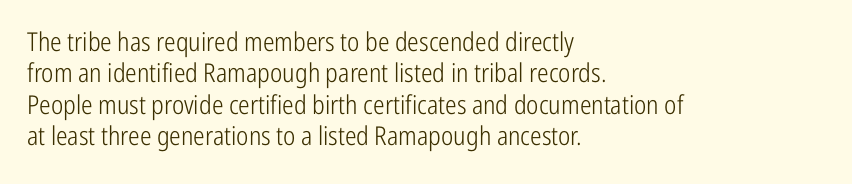
{"italic": "no", "bold": "no", "underline": "no", "align": "left", "line_spacing_ratio": 1.21, "letter_spacing": "normal", "letter_spacing_em": 0.0, "glyph_px": 26}
